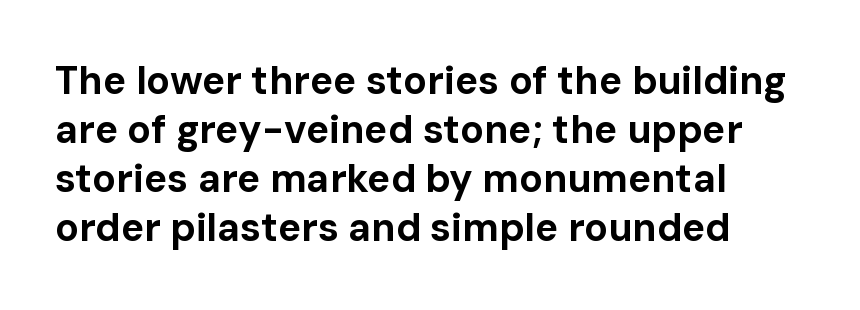
The type family on display is of the sans-serif kind. Strokes here are thick enough to call this a true bold. Short note: letters normally spaced. Quick note: underline off.
